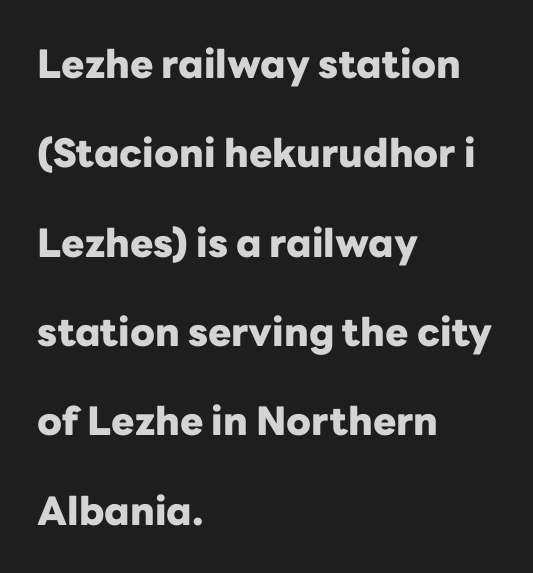
Regarding leading, the lines here are spaced well apart. The setting favours the left margin, as ordinary paragraphs usually do. Anything drawn beneath the words? Only blank space. As a designer I'd log this as weight 700, bold. It's the straight-up-and-down kind of type.
